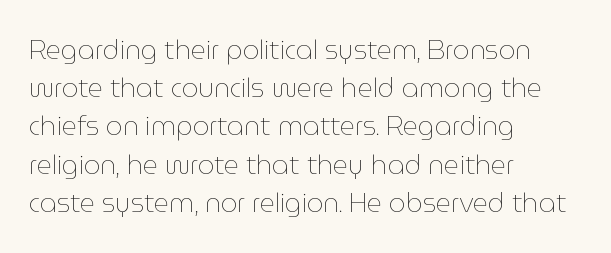
The vertical gap from one line to the next is medium. Quick note: underline off. The characters are drawn with everyday or finer stroke widths. A typesetter would mark this as roman, not italic. Caption: multi-line text, flush left, ragged right.
